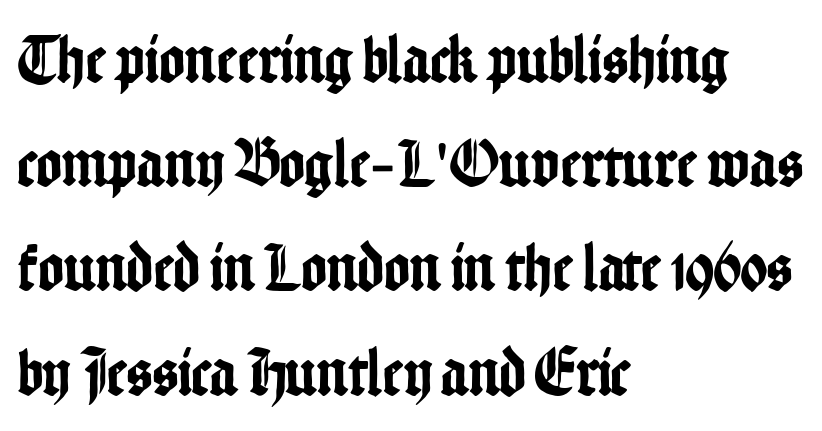
Q: Is the text italic (slanted)? A: No, it is upright.
Q: Is the typeface a serif or a sans-serif typeface? A: Sans-serif.
Q: Is the text underlined? A: No.
Q: How is the paragraph aligned? A: Left-aligned.
Q: Is the spacing between letters normal or unusually wide? A: Normal.
Q: Is the spacing between lines tight, normal or loose? A: Normal.
Q: Width (condensed, normal, or wide)? A: Condensed.
Q: Stroke contrast? A: Low.
Q: x-height? A: Medium.
Q: Monospaced? A: No.
